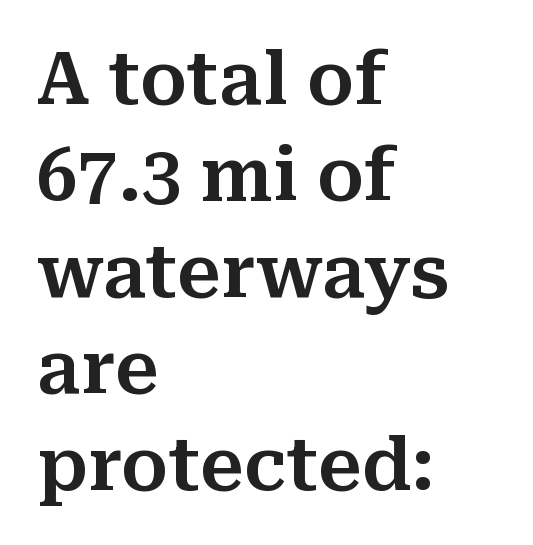
I'd call this a serif setting — the letters wear small feet. Characters follow at the spacing the type designer built in. Baseline-to-baseline distance is the conventional proportion of letter height. Underline: absent.
